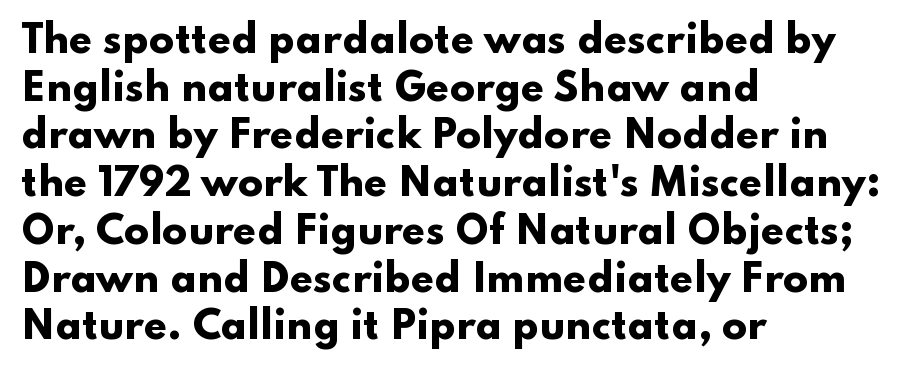
Q: Is the text bold? A: Yes.
Q: Is the text italic (slanted)? A: No, it is upright.
Q: Is the typeface a serif or a sans-serif typeface? A: Sans-serif.
Q: Is the text underlined? A: No.
Q: How is the paragraph aligned? A: Left-aligned.
Q: Is the spacing between letters normal or unusually wide? A: Normal.
Q: Is the spacing between lines tight, normal or loose? A: Normal.
Q: Width (condensed, normal, or wide)? A: Wide.
Q: Stroke contrast? A: Low.
Q: x-height? A: Small.
Q: Monospaced? A: No.
